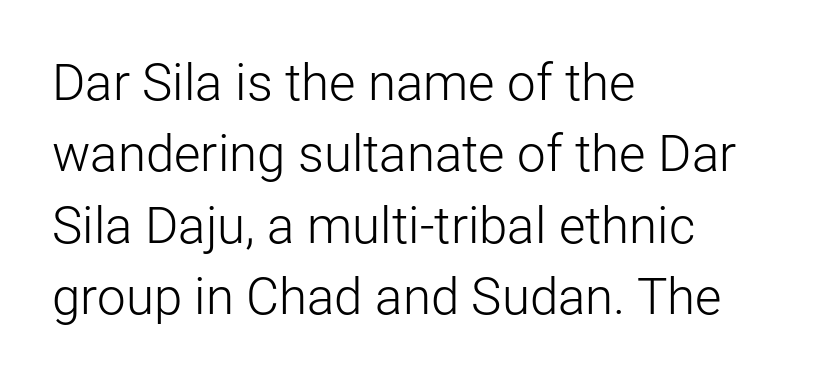
The image shows 51 px light sans-serif type, upright; set left-aligned, normal line spacing (1.4x), normal letter spacing, not underlined; low stroke contrast and a medium x-height.
